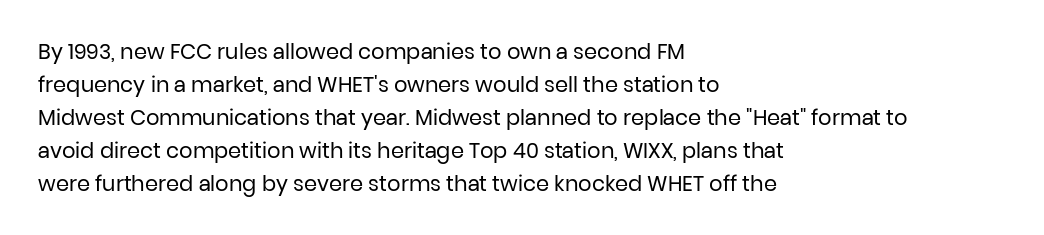
No italicization has been applied; the sample stays upright. This rendering features lettering with no underline. Summary of weight: not heavy and not bold. The typesetter chose a ragged-right arrangement here. The vertical gap from one line to the next is medium.
